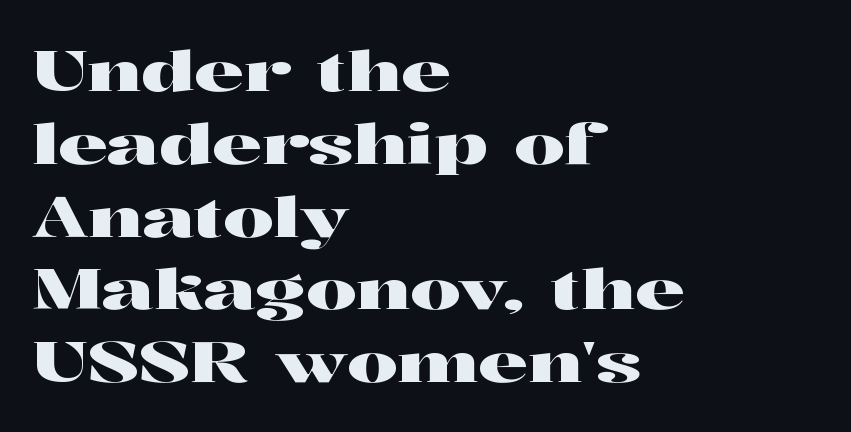
{"serif": "yes", "italic": "no", "width": "wide", "stroke_contrast": "high", "x_height": "medium", "monospaced": "no", "underline": "no", "align": "left", "line_spacing": "normal", "line_spacing_ratio": 1.3, "letter_spacing": "normal", "letter_spacing_em": 0.0, "glyph_px": 56}
